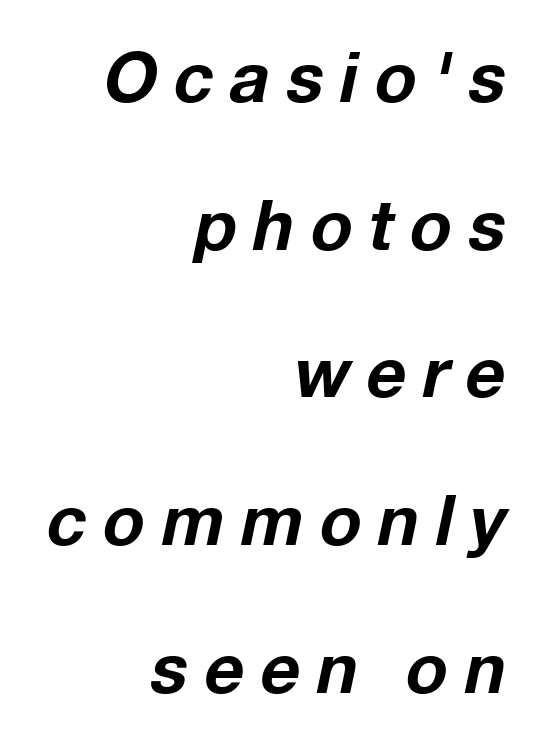
The image shows 69 px bold type, italic (leaning right); set right-aligned, loose line spacing (2.14x), unusually wide letter spacing (+0.24 em), not underlined; low stroke contrast and a medium x-height.
